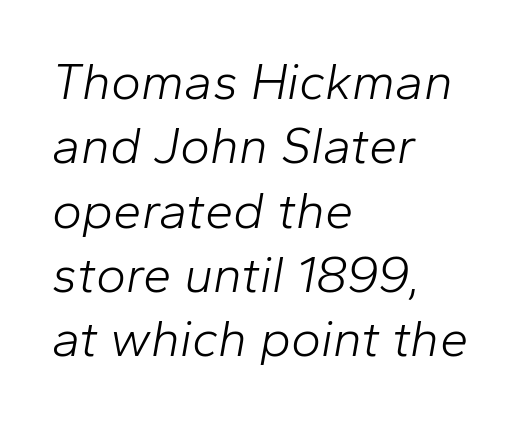
The image shows 51 px light type, italic (leaning right); set left-aligned, normal line spacing (1.26x), normal letter spacing, not underlined; low stroke contrast and a medium x-height.
